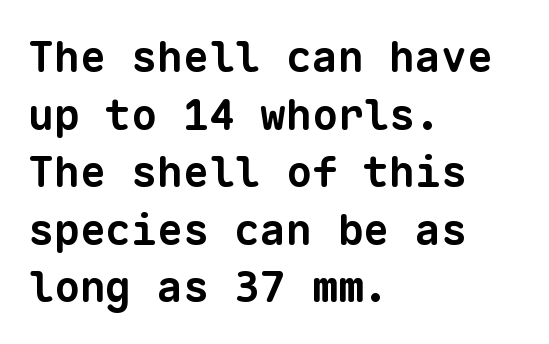
The image shows 43 px bold sans-serif type, monospaced; set left-aligned, normal line spacing (1.34x), normal letter spacing, not underlined; low stroke contrast and a medium x-height.
